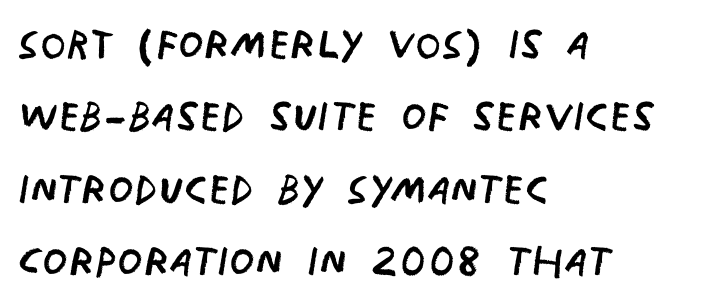
Q: Is the text bold? A: No.
Q: Is the typeface a serif or a sans-serif typeface? A: Sans-serif.
Q: Is the text underlined? A: No.
Q: How is the paragraph aligned? A: Left-aligned.
Q: Is the spacing between letters normal or unusually wide? A: Normal.
Q: Is the spacing between lines tight, normal or loose? A: Normal.
Q: Width (condensed, normal, or wide)? A: Condensed.
Q: Stroke contrast? A: Low.
Q: x-height? A: Large.
Q: Monospaced? A: No.
